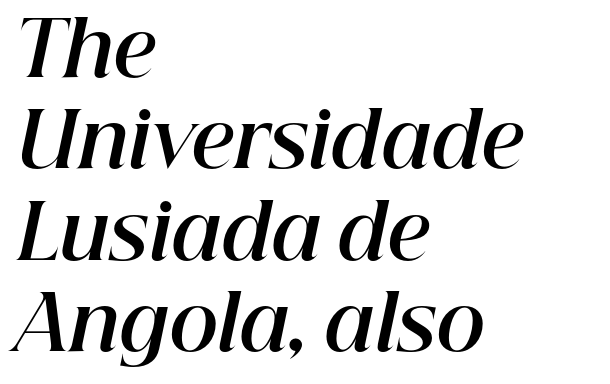
{"italic": "yes", "lean": "right", "slant_degrees": 12, "bold": "yes", "weight": "bold", "width": "normal", "stroke_contrast": "high", "x_height": "medium", "monospaced": "no", "underline": "no", "align": "left", "line_spacing_ratio": 1.22, "letter_spacing": "normal", "letter_spacing_em": 0.0, "glyph_px": 75}
